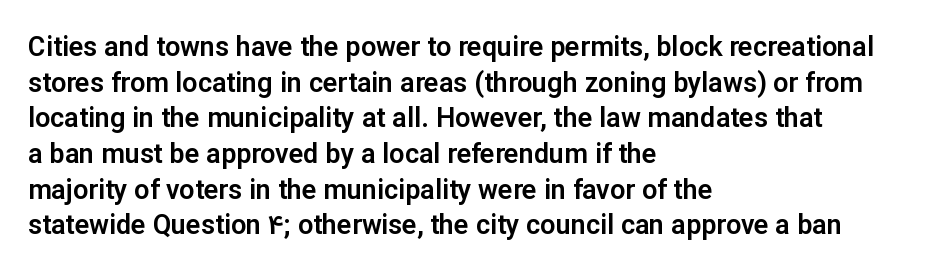
Line spacing here is normal. In terms of posture, this sample is upright. A bare baseline throughout the passage. Does the copy run flush right? No — it runs flush left. You could call the tracking neutral — neither tight nor loose.
